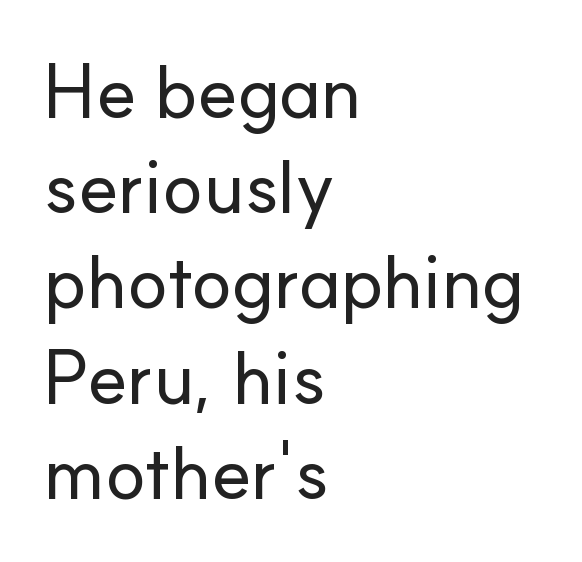
The image shows 75 px sans-serif type, upright; set left-aligned, normal line spacing (1.27x), normal letter spacing, not underlined; low stroke contrast and a small x-height.
